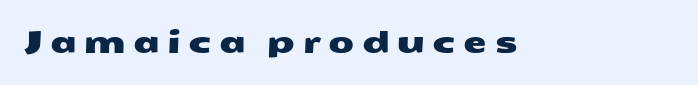
The image shows 30 px wide sans-serif type; set unusually wide letter spacing (+0.24 em), not underlined; medium stroke contrast and a medium x-height.
